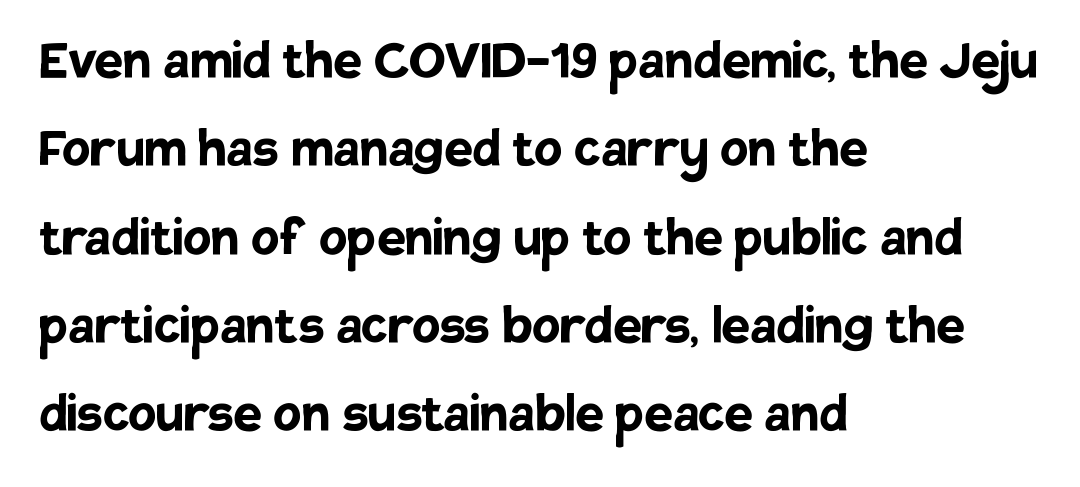
Q: Is the text bold? A: Yes.
Q: Is the text italic (slanted)? A: No, it is upright.
Q: Is the typeface a serif or a sans-serif typeface? A: Sans-serif.
Q: Is the text underlined? A: No.
Q: How is the paragraph aligned? A: Left-aligned.
Q: Is the spacing between letters normal or unusually wide? A: Normal.
Q: Is the spacing between lines tight, normal or loose? A: Normal.
Q: Width (condensed, normal, or wide)? A: Normal.
Q: Stroke contrast? A: Low.
Q: x-height? A: Large.
Q: Monospaced? A: No.
